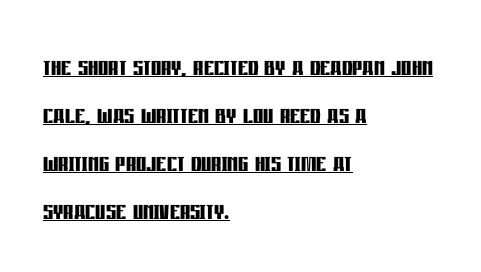
Notice how thick the strokes are: this is what a full bold looks like. These lines are rendered in a variable-pitch font. Posture: vertical. The space between consecutive lines is moderate. Is the letter spacing exaggerated? No — it looks like the ordinary default. Casual observation: everything's shoved over to the left.
